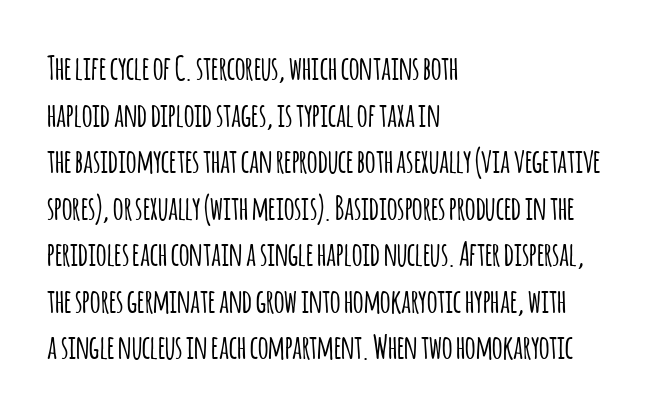
This is roman type, the default non-slanted kind. Type without underlining. The leading is moderate, giving the passage an even texture. Compared with a centered layout, this one pins lines to the left instead.
